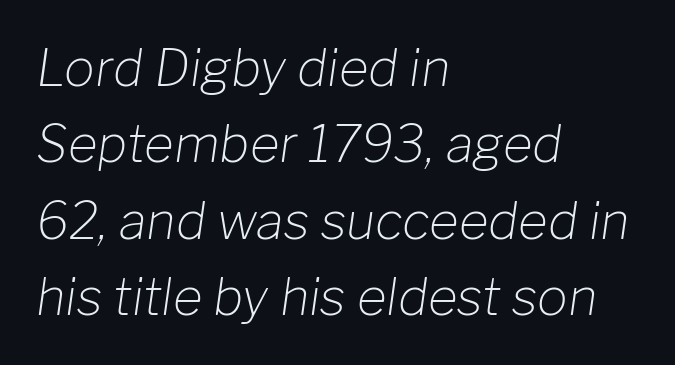
{"italic": "yes", "lean": "right", "slant_degrees": 8, "bold": "no", "weight": "light", "width": "normal", "stroke_contrast": "low", "x_height": "medium", "monospaced": "no", "underline": "no", "align": "left", "line_spacing": "normal", "line_spacing_ratio": 1.5, "letter_spacing": "normal", "letter_spacing_em": 0.0, "glyph_px": 51}
